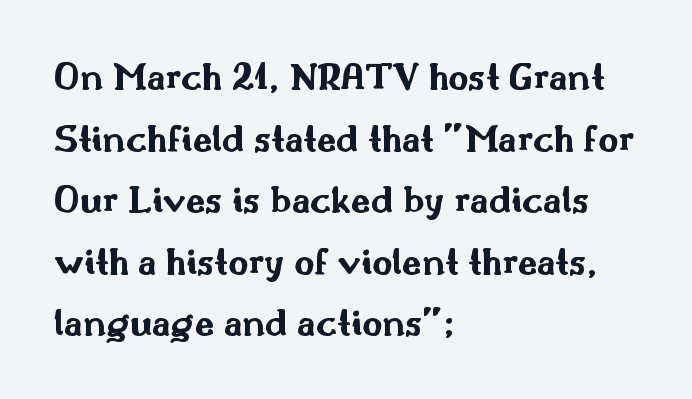
The image shows 39 px bold, wide sans-serif type, upright; set left-aligned, normal line spacing (1.58x), normal letter spacing, not underlined; medium stroke contrast and a small x-height.
